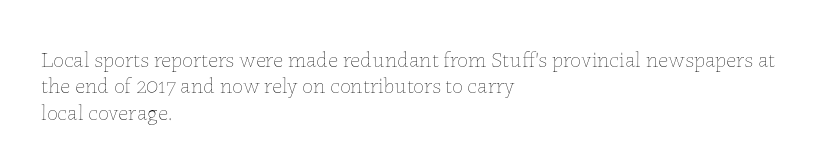
This sample uses an upright cut, with every glyph sitting square on the baseline. Underlining? Definitely not there. Heaviness? Minimal to ordinary, like unemphasized prose. Short note: letters normally spaced. Where is the straight margin? On the left.
